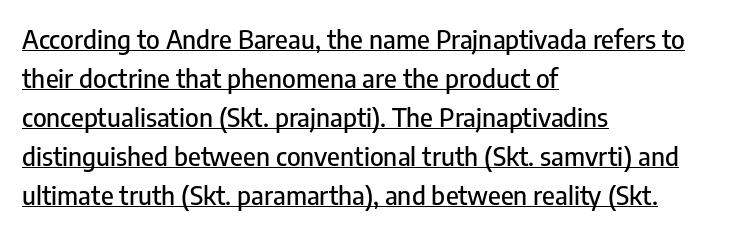
Q: Is the text italic (slanted)? A: No, it is upright.
Q: Is the text underlined? A: Yes.
Q: How is the paragraph aligned? A: Left-aligned.
Q: Is the spacing between letters normal or unusually wide? A: Normal.
Q: Is the spacing between lines tight, normal or loose? A: Normal.
